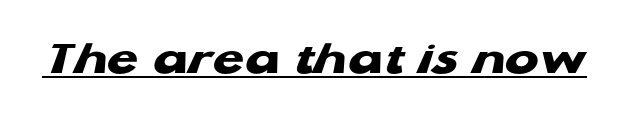
I'd call this a sans setting — the letters go barefoot. This is heavy type, rendered in bold. Spacing verdict: proportional, widths tailored to each character. In terms of letterspacing, this is plain default setting. Decoration check: the copy is underlined.
